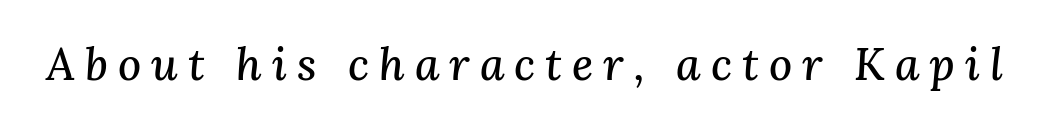
{"serif": "yes", "italic": "yes", "lean": "right", "slant_degrees": 3, "width": "normal", "stroke_contrast": "medium", "x_height": "medium", "monospaced": "no", "underline": "no", "letter_spacing": "wide", "letter_spacing_em": 0.22, "glyph_px": 45}
